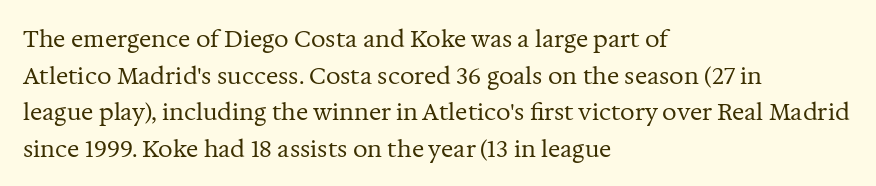
Q: Is the text bold? A: No.
Q: Is the text italic (slanted)? A: No, it is upright.
Q: Is the text underlined? A: No.
Q: How is the paragraph aligned? A: Left-aligned.
Q: Is the spacing between letters normal or unusually wide? A: Normal.
Q: Is the spacing between lines tight, normal or loose? A: Normal.
